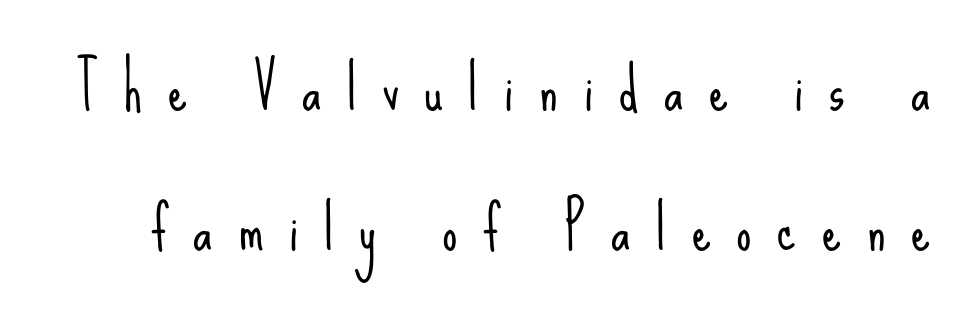
The image shows 60 px light, condensed sans-serif type, upright; set loose line spacing (2.34x), unusually wide letter spacing (+0.43 em), not underlined; low stroke contrast and a small x-height.
